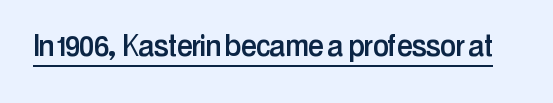
Q: Is the text italic (slanted)? A: No, it is upright.
Q: Is the typeface a serif or a sans-serif typeface? A: Sans-serif.
Q: Is the text underlined? A: Yes.
Q: Is the spacing between letters normal or unusually wide? A: Normal.
Q: Width (condensed, normal, or wide)? A: Condensed.
Q: Stroke contrast? A: Low.
Q: x-height? A: Medium.
Q: Monospaced? A: No.
